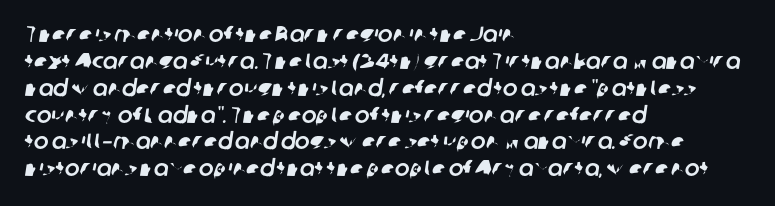
Underlining? Definitely not there. Does the copy run flush right? No — it runs flush left. Spacing between characters is what you'd get straight out of the box.
